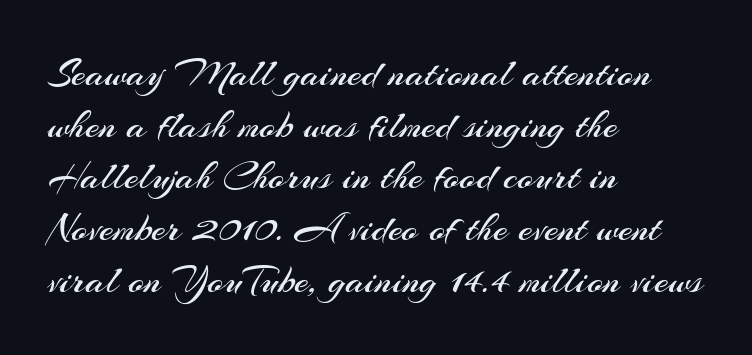
The image shows 41 px regular-weight sans-serif type; set left-aligned, normal line spacing (1.26x), normal letter spacing, not underlined; medium stroke contrast and a small x-height.
